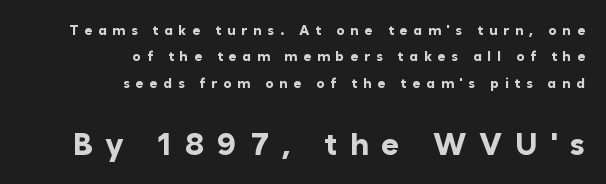
Bigger letters appear in the bottom chunk; the top chunk is reduced. Typesetter's note: full bold, strokes at maximum text heaviness. Plain, unruled lines of type. It's the straight-up-and-down kind of type.
